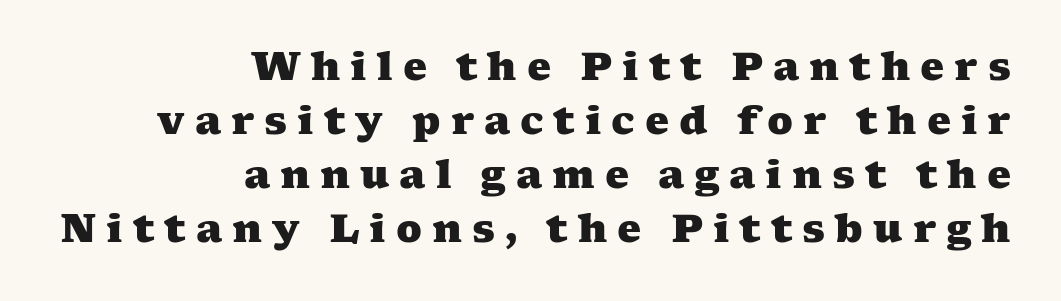
The image shows 38 px heavy, wide serif type; set right-aligned, normal line spacing (1.42x), unusually wide letter spacing (+0.26 em), not underlined; medium stroke contrast and a medium x-height.
